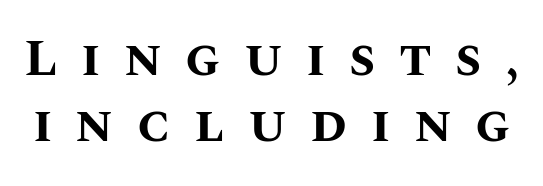
The image shows 52 px bold type, upright; set normal line spacing (1.27x), unusually wide letter spacing (+0.45 em), not underlined; medium stroke contrast and a large x-height.
